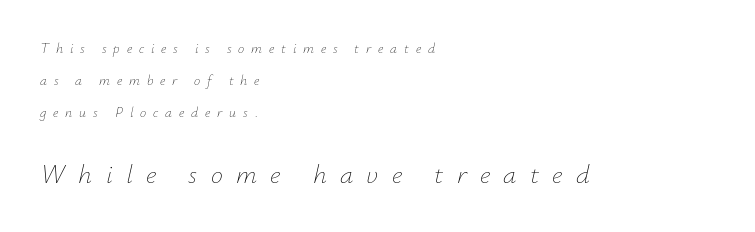
Yep, that's italic — everything's leaning. This rendering uses left alignment, leaving the right contour irregular. Of the two passages, the one underneath uses the larger point size. Students, observe: this is what heavily led, spacious text looks like.
